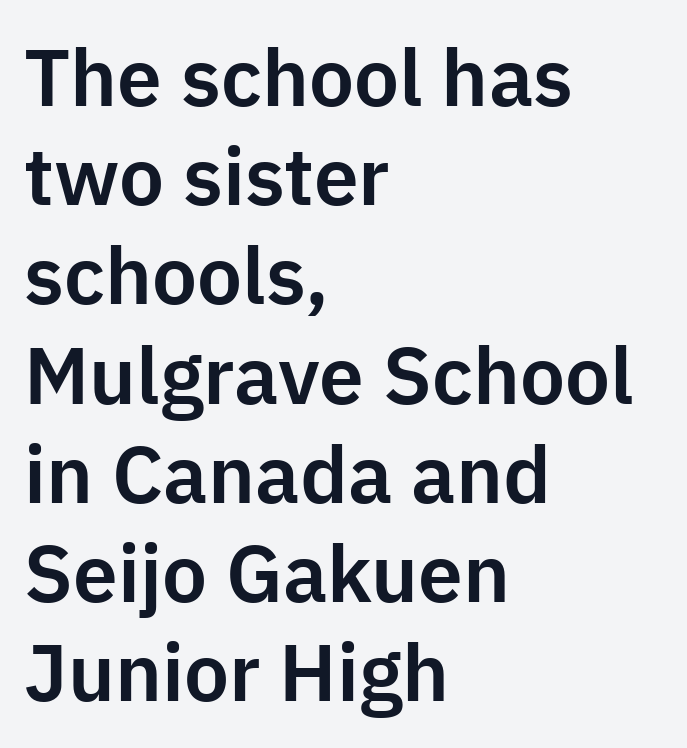
{"serif": "no", "italic": "no", "width": "normal", "stroke_contrast": "low", "x_height": "medium", "monospaced": "no", "underline": "no", "align": "left", "line_spacing_ratio": 1.24, "letter_spacing": "normal", "letter_spacing_em": 0.0, "glyph_px": 80}
